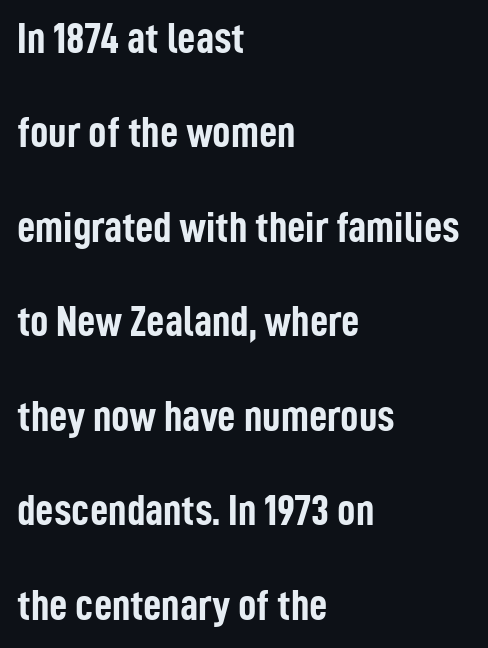
The image shows 45 px semibold, condensed sans-serif type, upright; set left-aligned, loose line spacing (2.1x), normal letter spacing, not underlined; low stroke contrast and a medium x-height.
